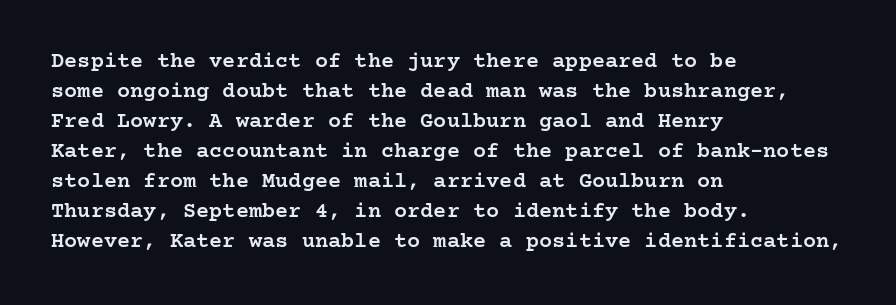
The image shows 22 px text type, upright; set left-aligned, normal line spacing (1.36x), normal letter spacing, not underlined.
